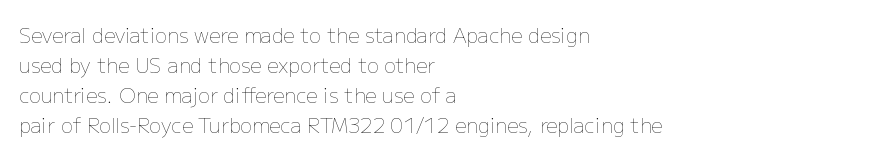
The image shows 20 px text type, upright; set left-aligned, normal line spacing (1.5x), normal letter spacing, not underlined.
